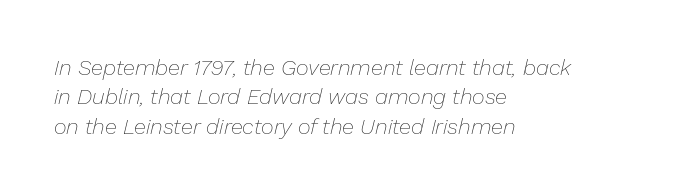
Q: Is the text bold? A: No.
Q: Is the text italic (slanted)? A: Yes, it leans right by about 13 degrees.
Q: Is the text underlined? A: No.
Q: How is the paragraph aligned? A: Left-aligned.
Q: Is the spacing between letters normal or unusually wide? A: Normal.
Q: Is the spacing between lines tight, normal or loose? A: Normal.
